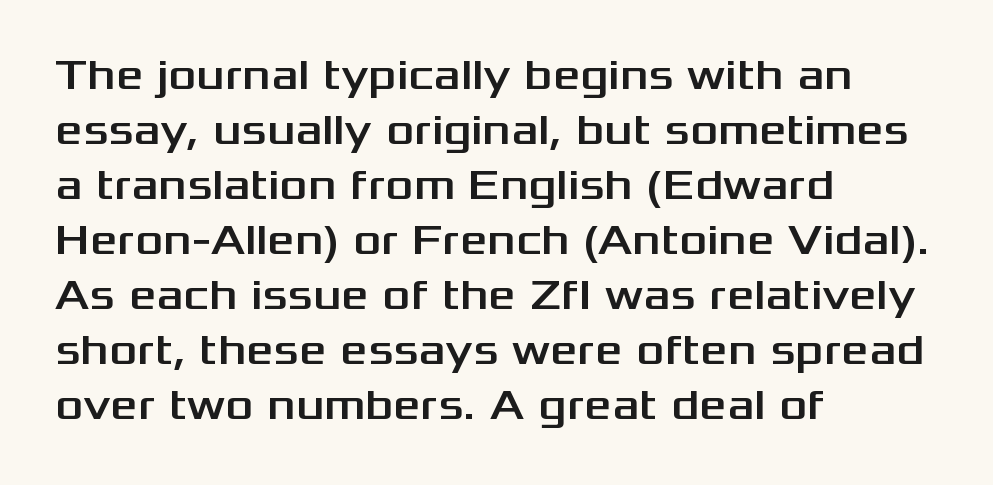
The text was rendered using a sans face with plain stroke endings. Rule under the text: the space is simply empty. You can tell it's not italic because the verticals are truly vertical. Words appear dense and cohesive because spacing is normal.
